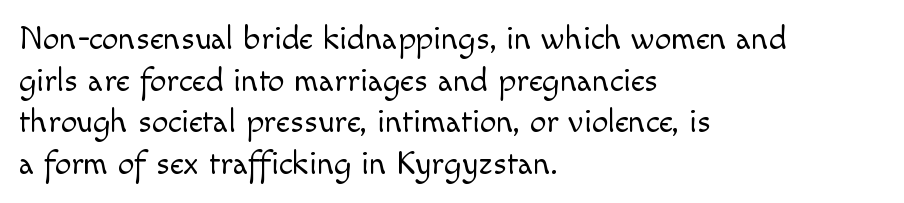
{"serif": "no", "italic": "no", "bold": "no", "weight": "light", "width": "normal", "x_height": "small", "monospaced": "no", "underline": "no", "align": "left", "line_spacing": "normal", "line_spacing_ratio": 1.26, "letter_spacing": "normal", "letter_spacing_em": 0.0, "glyph_px": 33}
